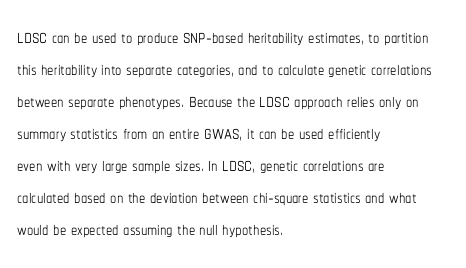
{"italic": "no", "bold": "no", "underline": "no", "align": "left", "line_spacing": "normal", "line_spacing_ratio": 1.28, "letter_spacing": "normal", "letter_spacing_em": 0.0, "glyph_px": 25}
